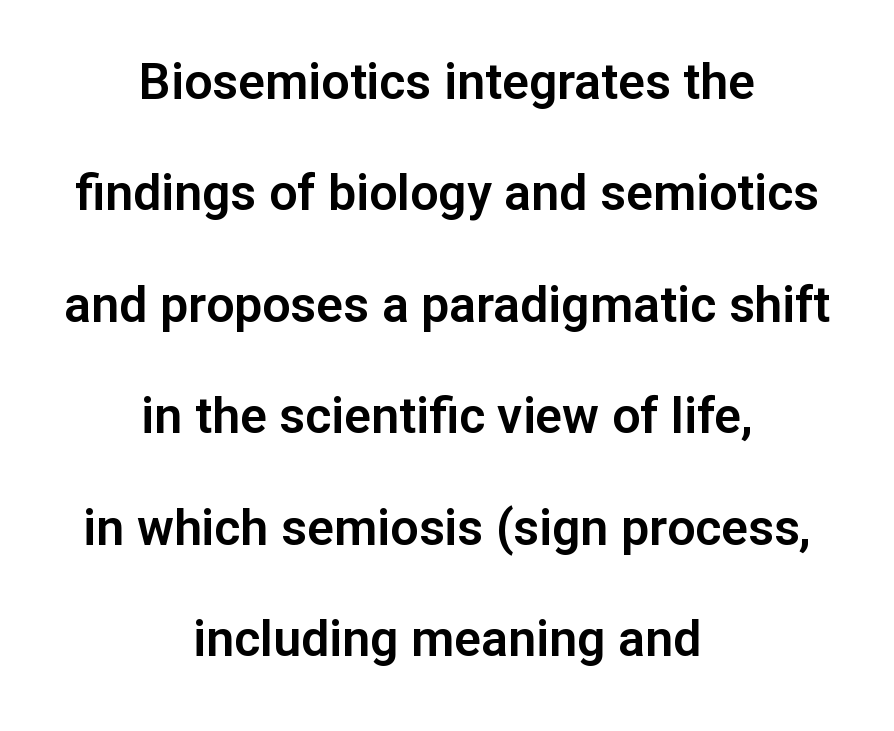
The image shows 50 px sans-serif type, upright; set centered, loose line spacing (2.23x), normal letter spacing, not underlined; low stroke contrast and a medium x-height.
